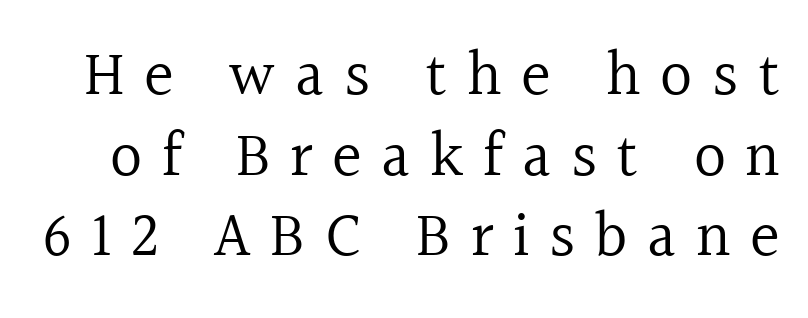
Is there any slant? The stems are plumb. The designer left line spacing at the default. This rendering widens character spacing well past its baseline value. Classification — serif.
